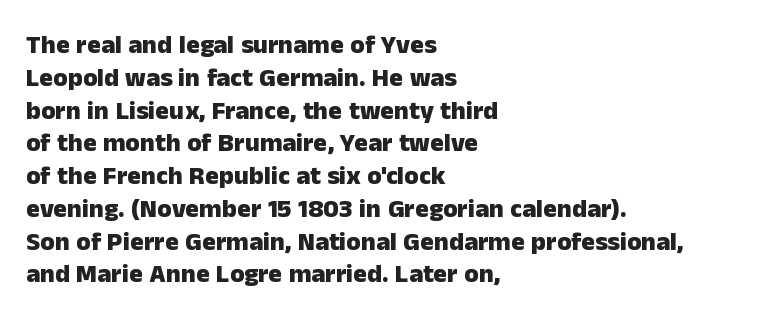
{"italic": "no", "bold": "yes", "underline": "no", "align": "left", "line_spacing": "normal", "line_spacing_ratio": 1.26, "letter_spacing": "normal", "letter_spacing_em": 0.0, "glyph_px": 26}
